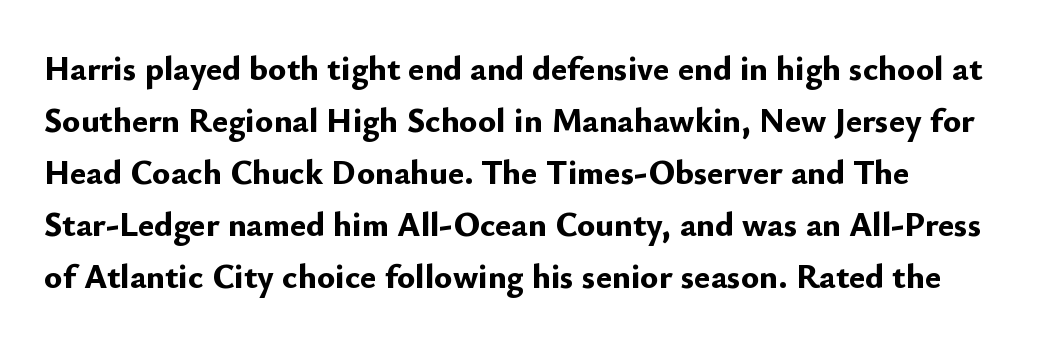
The image shows 34 px bold sans-serif type, upright; set normal line spacing (1.53x), normal letter spacing, not underlined; low stroke contrast and a small x-height.
